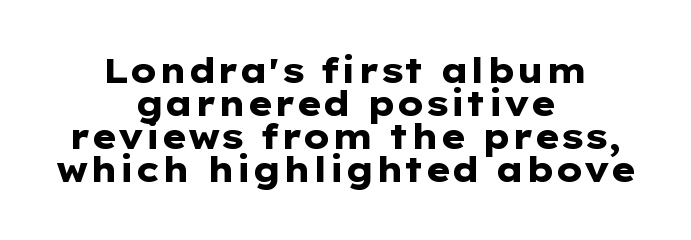
{"serif": "no", "italic": "no", "bold": "yes", "weight": "heavy", "width": "wide", "stroke_contrast": "low", "x_height": "medium", "monospaced": "no", "underline": "no", "align": "center", "line_spacing": "tight", "line_spacing_ratio": 0.97, "letter_spacing": "normal", "letter_spacing_em": 0.0, "glyph_px": 34}
